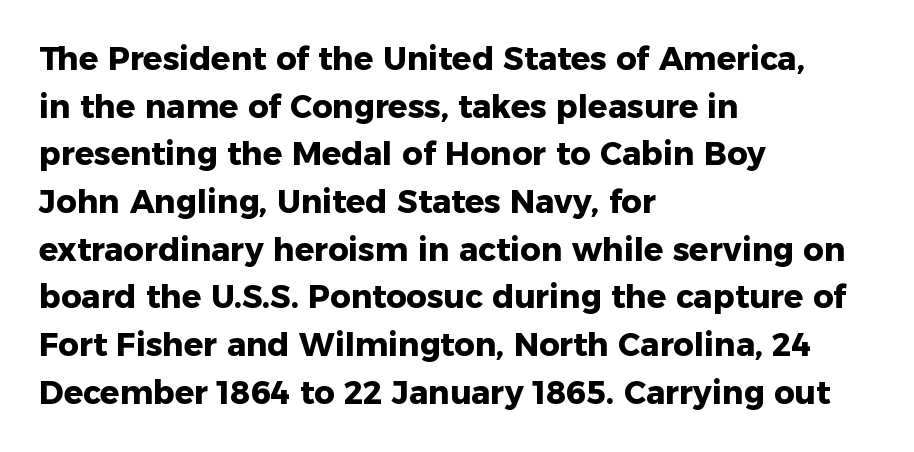
Layout note: lines flush left. Nope, no serifs anywhere on these letters. As a designer I'd log this as weight 700, bold. Only glyphs here, with clear space below each row.
